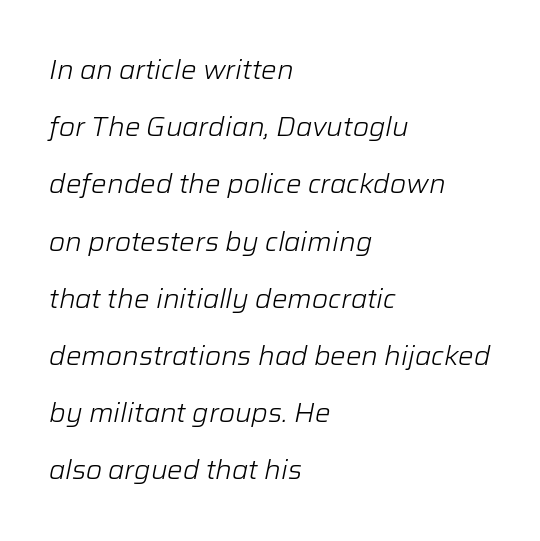
All the whitespace from short lines collects on the right. The face used here has a pronounced slope to its letters. The rendering keeps characters at their native spacing. Unmarked baselines from the first word to the last. Notice the wide empty band between every row — that's loose leading.
